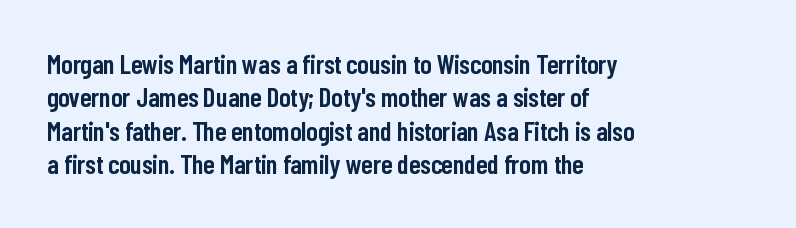
The image shows 27 px text type, upright; set left-aligned, line spacing 1.24x, normal letter spacing, not underlined.
